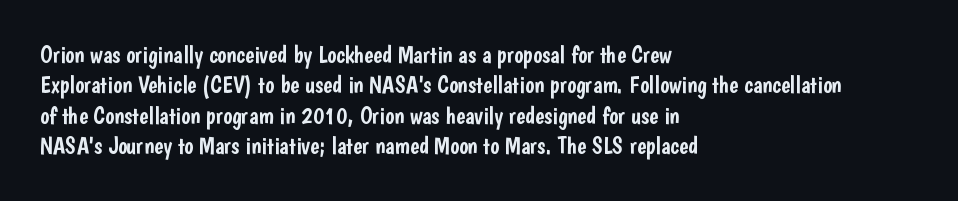
Q: Is the text italic (slanted)? A: No, it is upright.
Q: Is the text underlined? A: No.
Q: How is the paragraph aligned? A: Left-aligned.
Q: Is the spacing between letters normal or unusually wide? A: Normal.
Q: Is the spacing between lines tight, normal or loose? A: Normal.
